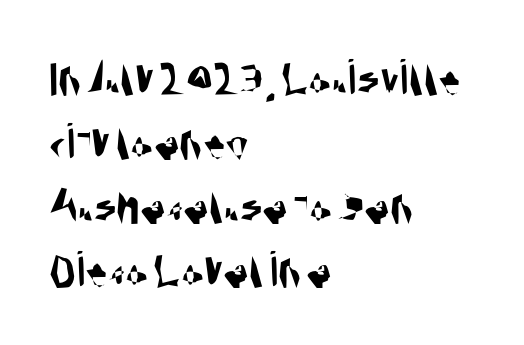
{"serif": "no", "width": "condensed", "stroke_contrast": "medium", "x_height": "large", "monospaced": "no", "underline": "no", "align": "left", "line_spacing_ratio": 1.21, "letter_spacing": "normal", "letter_spacing_em": 0.0, "glyph_px": 53}
